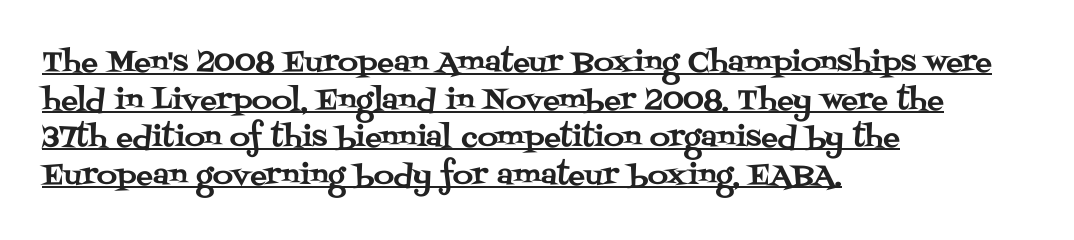
The image shows 28 px serif type, upright; set left-aligned, normal line spacing (1.34x), normal letter spacing, underlined; medium stroke contrast and a large x-height.
